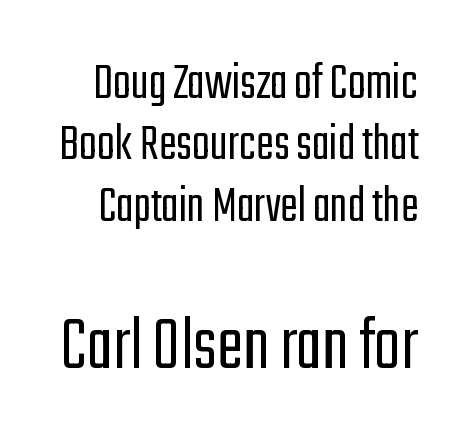
Q: Is the text bold? A: No.
Q: Is the text italic (slanted)? A: No, it is upright.
Q: Is the typeface a serif or a sans-serif typeface? A: Sans-serif.
Q: Is the text underlined? A: No.
Q: Is the spacing between letters normal or unusually wide? A: Normal.
Q: Which block of text is set in a larger size, the first (top) or the second (bottom)? A: The second (bottom) one.
Q: Width (condensed, normal, or wide)? A: Condensed.
Q: Stroke contrast? A: Low.
Q: x-height? A: Medium.
Q: Monospaced? A: No.
